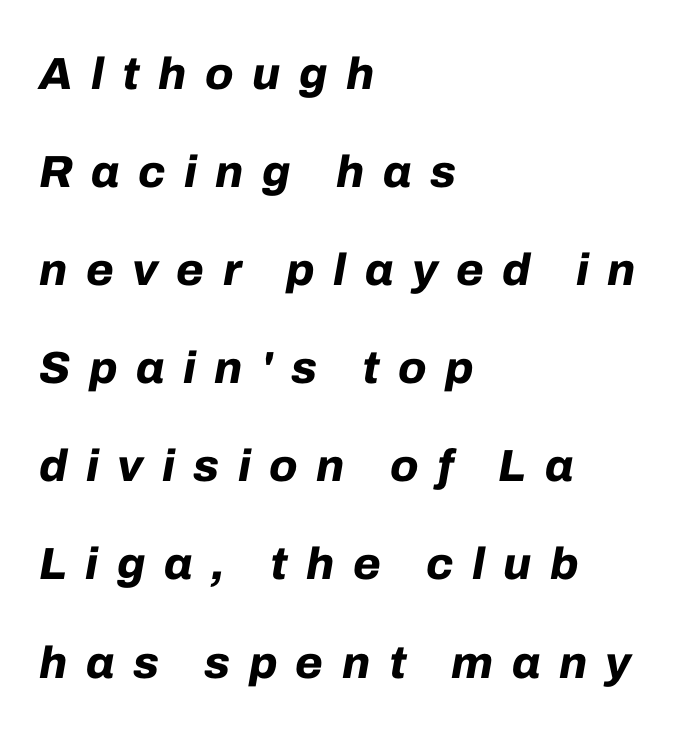
Q: Is the text bold? A: Yes.
Q: Is the text italic (slanted)? A: Yes, it leans right by about 10 degrees.
Q: Is the text underlined? A: No.
Q: How is the paragraph aligned? A: Left-aligned.
Q: Is the spacing between letters normal or unusually wide? A: Unusually wide.
Q: Is the spacing between lines tight, normal or loose? A: Loose.
Q: Width (condensed, normal, or wide)? A: Normal.
Q: Stroke contrast? A: Low.
Q: x-height? A: Medium.
Q: Monospaced? A: No.
